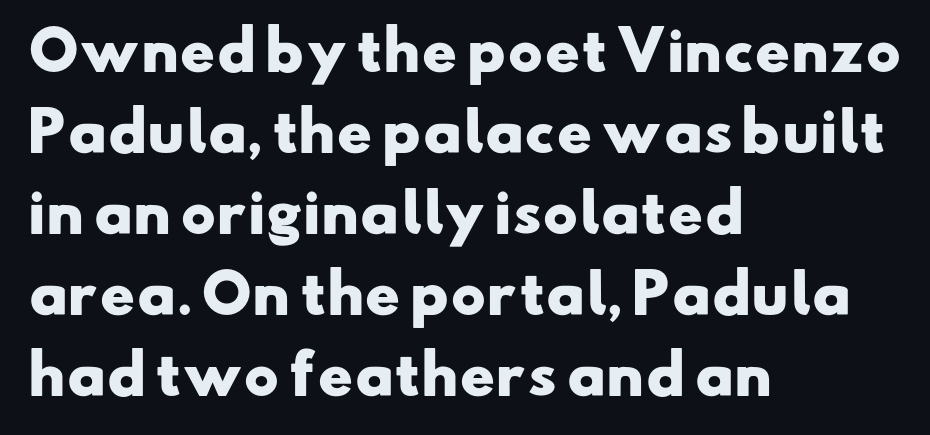
{"serif": "no", "bold": "yes", "weight": "heavy", "width": "wide", "stroke_contrast": "low", "x_height": "small", "monospaced": "no", "underline": "no", "align": "left", "line_spacing": "normal", "line_spacing_ratio": 1.53, "letter_spacing": "normal", "letter_spacing_em": 0.0, "glyph_px": 53}
